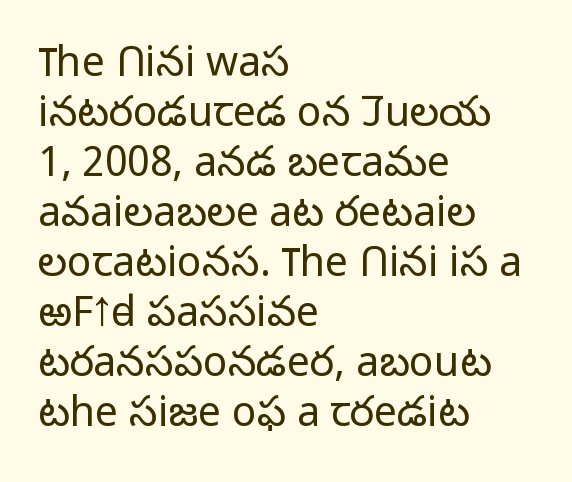
On a weight scale, this lands at 450 or below. A typesetter would call this proportional, since set widths differ per character. The letters stand straight up with perfectly vertical stems. Nothing unusual about the tracking: characters are spaced as the font intends. This rendering employs a face without finishing strokes, i.e., a sans-serif.
